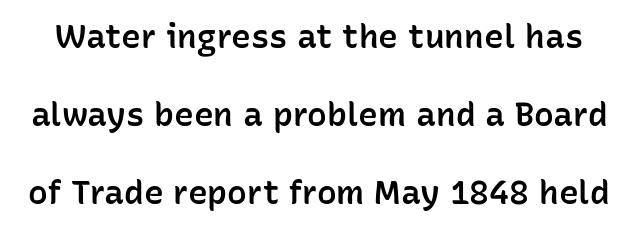
Q: Is the text bold? A: Semi-bold.
Q: Is the text italic (slanted)? A: No, it is upright.
Q: Is the typeface a serif or a sans-serif typeface? A: Sans-serif.
Q: Is the text underlined? A: No.
Q: Is the spacing between letters normal or unusually wide? A: Normal.
Q: Is the spacing between lines tight, normal or loose? A: Loose.
Q: Width (condensed, normal, or wide)? A: Normal.
Q: Stroke contrast? A: Low.
Q: x-height? A: Medium.
Q: Monospaced? A: No.
